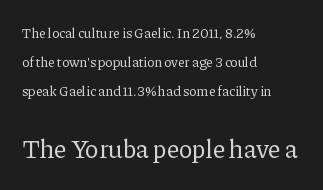
The image shows 26 px text type, upright; set left-aligned, loose line spacing (2.06x), normal letter spacing, not underlined; the second (bottom) block is 1.86x larger.
